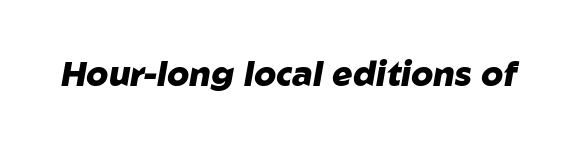
Q: Is the text bold? A: Yes.
Q: Is the text italic (slanted)? A: Yes, it leans right by about 10 degrees.
Q: Is the text underlined? A: No.
Q: Is the spacing between letters normal or unusually wide? A: Normal.
Q: Width (condensed, normal, or wide)? A: Normal.
Q: Stroke contrast? A: Low.
Q: x-height? A: Medium.
Q: Monospaced? A: No.
